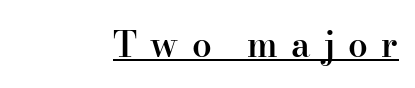
The image shows 35 px semibold serif type, upright; set right-aligned, unusually wide letter spacing (+0.38 em), underlined; high stroke contrast and a small x-height.
